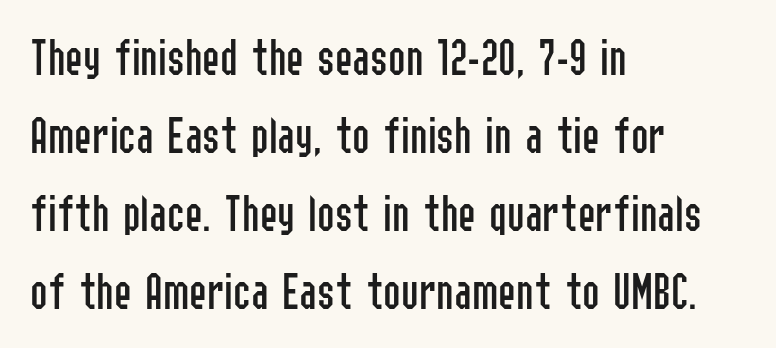
Words appear dense and cohesive because spacing is normal. How would I describe the line gaps? Plain and ordinary. It's the straight-up-and-down kind of type. Bare-footed words on every line. These lines are rendered in a variable-pitch font.
